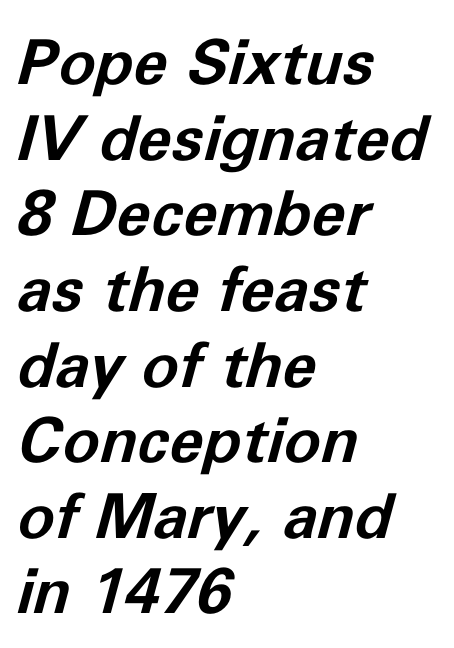
Q: Is the text bold? A: Yes.
Q: Is the text italic (slanted)? A: Yes, it leans right by about 11 degrees.
Q: Is the text underlined? A: No.
Q: How is the paragraph aligned? A: Left-aligned.
Q: Is the spacing between letters normal or unusually wide? A: Normal.
Q: Width (condensed, normal, or wide)? A: Normal.
Q: Stroke contrast? A: Low.
Q: x-height? A: Medium.
Q: Monospaced? A: No.
